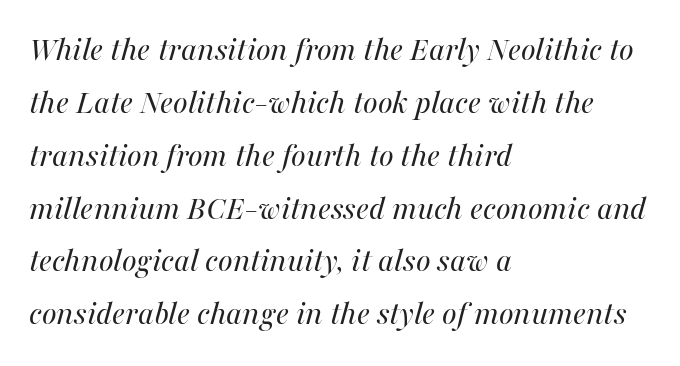
{"italic": "yes", "lean": "right", "slant_degrees": 16, "bold": "no", "weight": "regular", "width": "normal", "stroke_contrast": "medium", "x_height": "medium", "monospaced": "no", "underline": "no", "align": "left", "line_spacing": "normal", "line_spacing_ratio": 1.51, "letter_spacing": "normal", "letter_spacing_em": 0.0, "glyph_px": 35}
